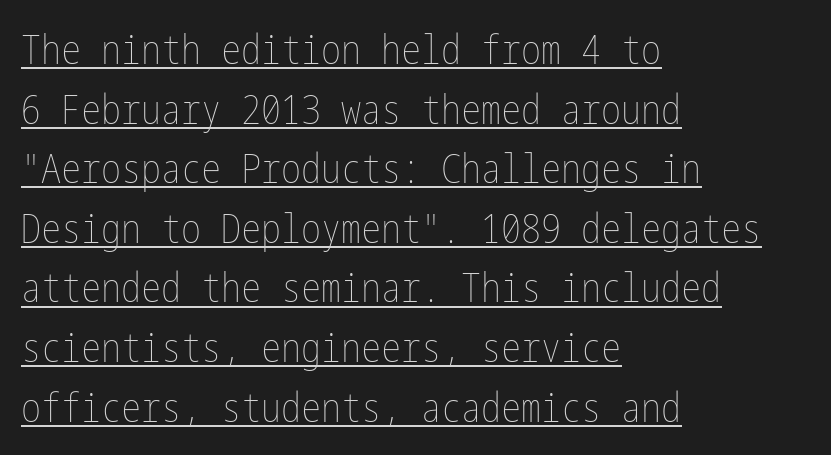
The image shows 40 px thin, condensed type, upright; set left-aligned, normal line spacing (1.49x), normal letter spacing, underlined; low stroke contrast and a medium x-height.
